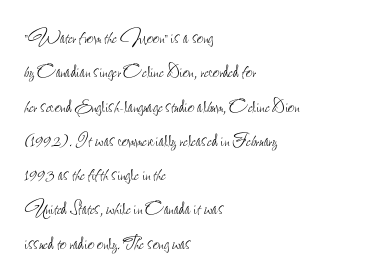
The vertical gap from one line to the next is medium. Horizontal alignment here is leftward, the default for most running prose. The gaps between neighbouring characters are ordinary and unremarkable. Weight: regular or lighter.
